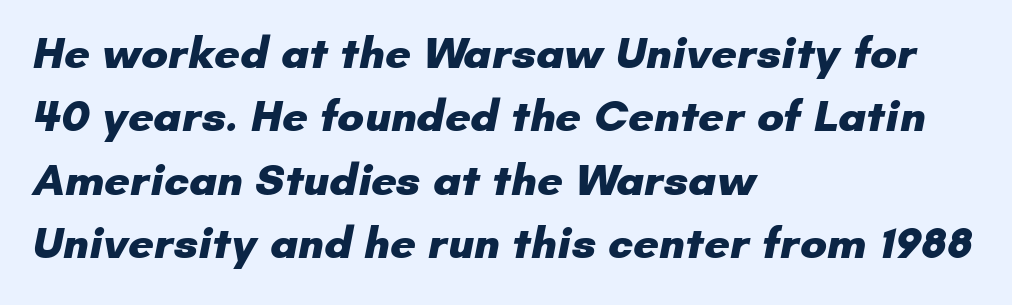
Q: Is the text bold? A: Yes.
Q: Is the typeface a serif or a sans-serif typeface? A: Sans-serif.
Q: Is the text underlined? A: No.
Q: How is the paragraph aligned? A: Left-aligned.
Q: Is the spacing between letters normal or unusually wide? A: Normal.
Q: Is the spacing between lines tight, normal or loose? A: Normal.
Q: Width (condensed, normal, or wide)? A: Normal.
Q: Stroke contrast? A: Low.
Q: x-height? A: Small.
Q: Monospaced? A: No.
